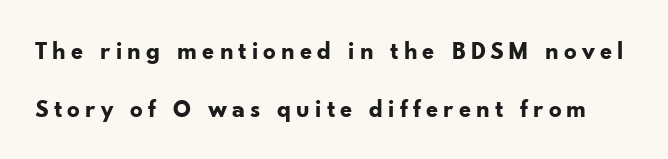
Designer's note — italics off, roman on. The passage shown is emphatically bold. Check under the words: just untouched page. This sample trades compactness for vertical openness between lines. The letterforms stand isolated, each surrounded by extra space.
